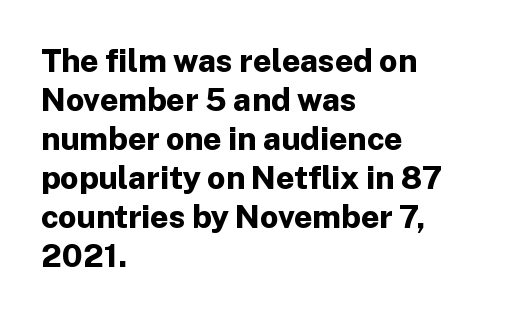
The image shows 32 px bold sans-serif type, upright; set left-aligned, line spacing 1.22x, normal letter spacing, not underlined; low stroke contrast and a medium x-height.
